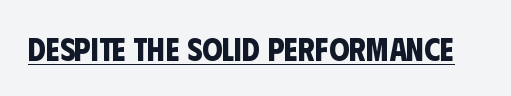
The image shows 32 px bold, condensed sans-serif type; set normal letter spacing, underlined; low stroke contrast and a large x-height.
